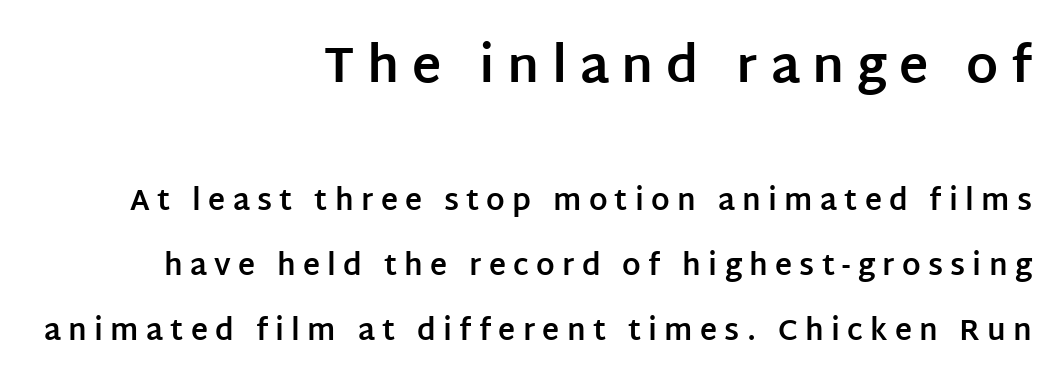
Q: Is the text bold? A: Yes.
Q: Is the text italic (slanted)? A: No, it is upright.
Q: Is the typeface a serif or a sans-serif typeface? A: Sans-serif.
Q: Is the text underlined? A: No.
Q: How is the paragraph aligned? A: Right-aligned.
Q: Is the spacing between letters normal or unusually wide? A: Unusually wide.
Q: Is the spacing between lines tight, normal or loose? A: Loose.
Q: Which block of text is set in a larger size, the first (top) or the second (bottom)? A: The first (top) one.
Q: Width (condensed, normal, or wide)? A: Normal.
Q: Stroke contrast? A: Low.
Q: x-height? A: Large.
Q: Monospaced? A: No.
